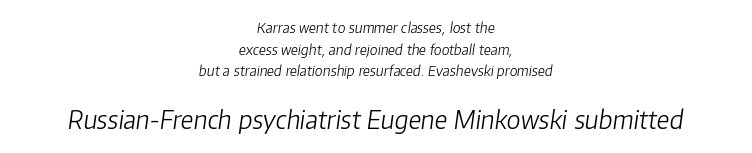
The whitespace from short lines is split evenly between both sides. Each row of text sits above clean, open space. One glance says typical: line gaps are just what's usual. Students, note that the glyphs here touch the page at normal intervals. The passage shown is not bold in any degree. Is the lower block the larger one? Yes — the lower block carries the bigger type.
